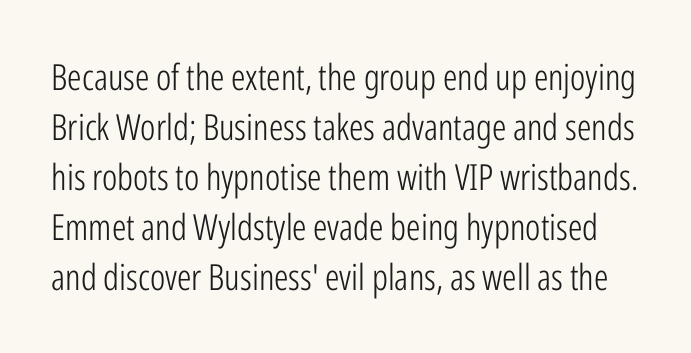
Q: Is the text bold? A: No.
Q: Is the text italic (slanted)? A: No, it is upright.
Q: Is the typeface a serif or a sans-serif typeface? A: Sans-serif.
Q: Is the text underlined? A: No.
Q: Is the spacing between letters normal or unusually wide? A: Normal.
Q: Is the spacing between lines tight, normal or loose? A: Normal.
Q: Width (condensed, normal, or wide)? A: Condensed.
Q: Stroke contrast? A: Low.
Q: x-height? A: Medium.
Q: Monospaced? A: No.
